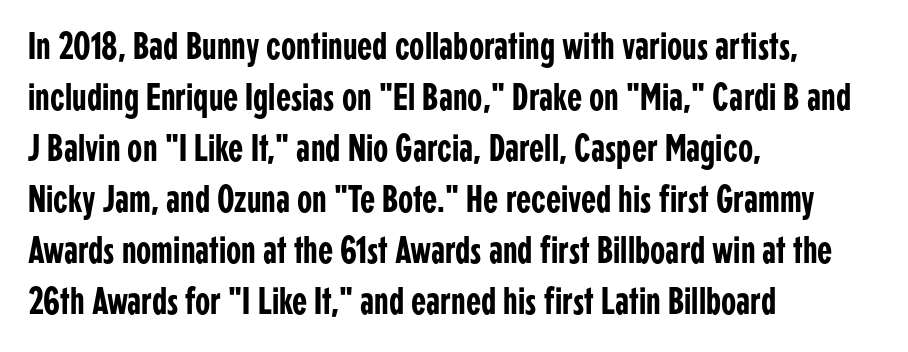
The image shows 39 px condensed sans-serif type, upright; set left-aligned, normal line spacing (1.31x), normal letter spacing, not underlined; low stroke contrast and a medium x-height.
